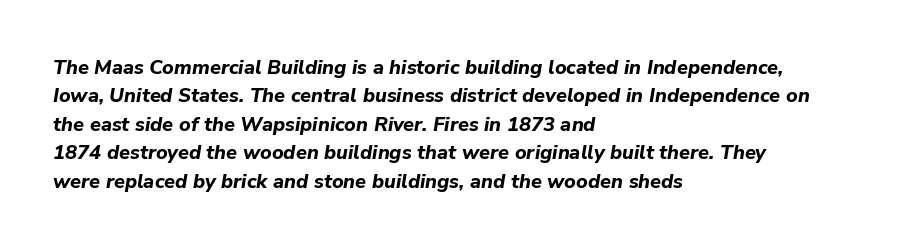
{"italic": "yes", "lean": "right", "slant_degrees": 9, "bold": "yes", "underline": "no", "align": "left", "line_spacing": "normal", "line_spacing_ratio": 1.42, "letter_spacing": "normal", "letter_spacing_em": 0.0, "glyph_px": 20}
